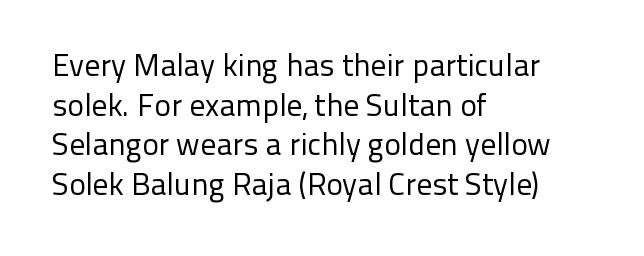
{"serif": "no", "italic": "no", "bold": "no", "weight": "regular", "width": "normal", "stroke_contrast": "low", "x_height": "medium", "monospaced": "no", "underline": "no", "align": "left", "line_spacing": "normal", "line_spacing_ratio": 1.28, "letter_spacing": "normal", "letter_spacing_em": 0.0, "glyph_px": 31}
